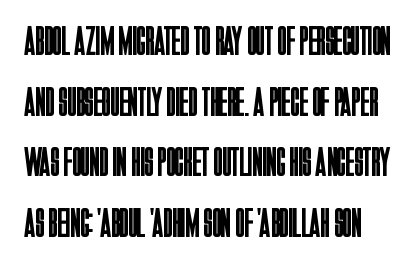
Has an underline been added? It has not. The text was rendered using a sans face with plain stroke endings. This sample keeps an unexceptional amount of space between lines. Summary of weight: not heavy and not bold.
